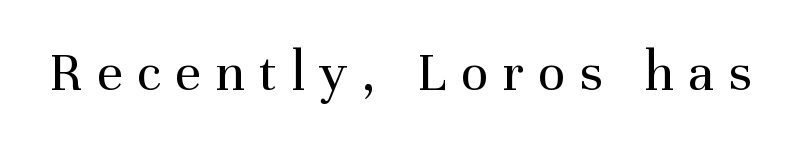
The image shows 57 px regular-weight serif type, upright; set unusually wide letter spacing (+0.25 em), not underlined; medium stroke contrast and a medium x-height.
